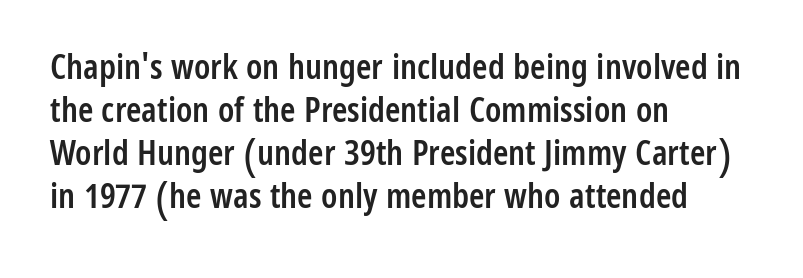
{"serif": "no", "italic": "no", "bold": "semi", "weight": "semibold", "width": "condensed", "stroke_contrast": "low", "x_height": "medium", "monospaced": "no", "underline": "no", "align": "left", "line_spacing_ratio": 1.23, "letter_spacing": "normal", "letter_spacing_em": 0.0, "glyph_px": 35}
